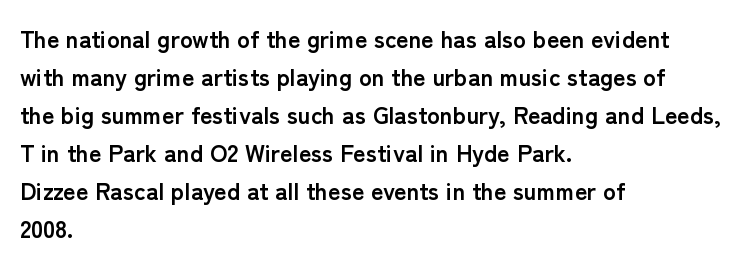
The image shows 24 px bold type, upright; set left-aligned, normal line spacing (1.58x), normal letter spacing, not underlined.
